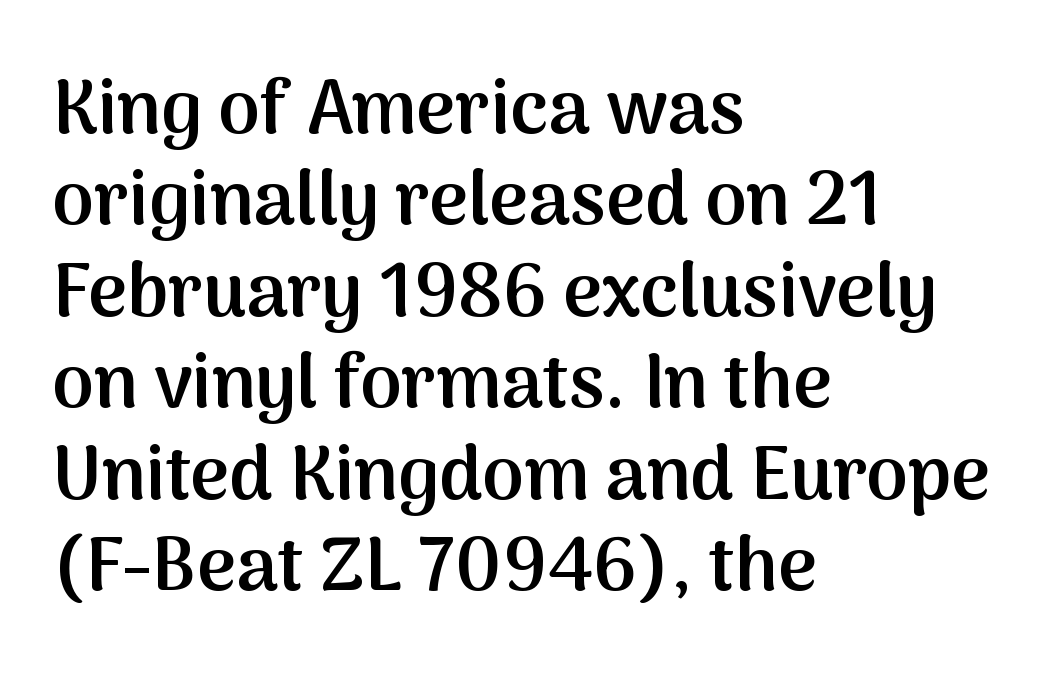
Q: Is the text bold? A: Semi-bold.
Q: Is the text italic (slanted)? A: No, it is upright.
Q: Is the typeface a serif or a sans-serif typeface? A: Sans-serif.
Q: Is the text underlined? A: No.
Q: How is the paragraph aligned? A: Left-aligned.
Q: Is the spacing between letters normal or unusually wide? A: Normal.
Q: Width (condensed, normal, or wide)? A: Normal.
Q: Stroke contrast? A: Medium.
Q: x-height? A: Medium.
Q: Monospaced? A: No.
